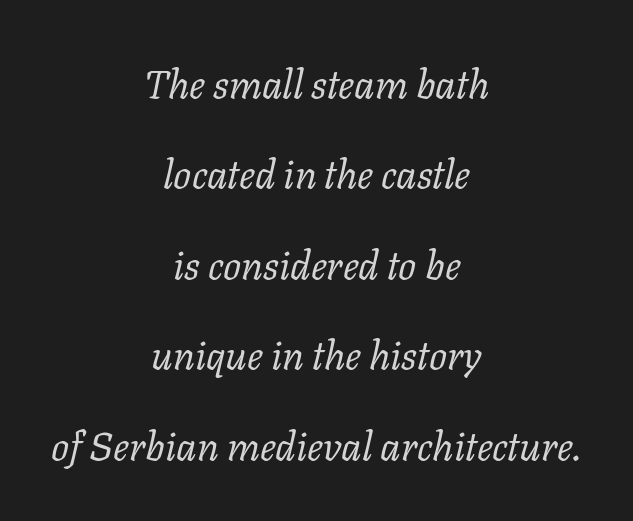
{"serif": "yes", "italic": "yes", "lean": "right", "slant_degrees": 11, "bold": "no", "weight": "regular", "width": "normal", "stroke_contrast": "low", "x_height": "medium", "monospaced": "no", "underline": "no", "align": "center", "line_spacing": "loose", "line_spacing_ratio": 2.26, "letter_spacing": "normal", "letter_spacing_em": 0.0, "glyph_px": 40}
